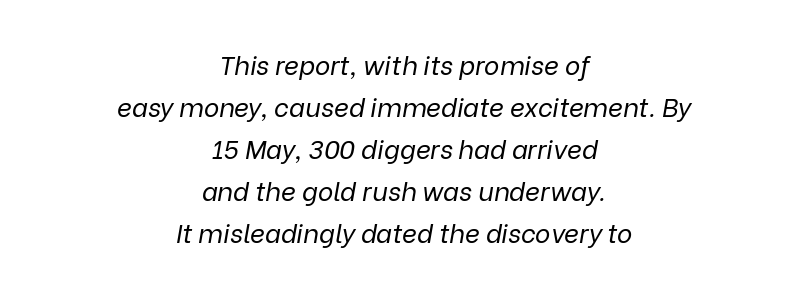
Q: Is the text bold? A: No.
Q: Is the text italic (slanted)? A: Yes, it leans right by about 9 degrees.
Q: Is the text underlined? A: No.
Q: How is the paragraph aligned? A: Centered.
Q: Is the spacing between letters normal or unusually wide? A: Normal.
Q: Is the spacing between lines tight, normal or loose? A: Normal.
